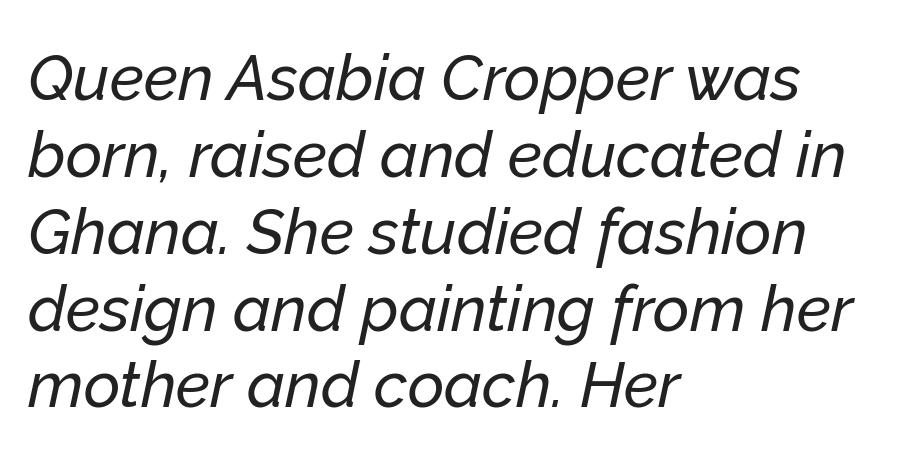
Q: Is the text italic (slanted)? A: Yes, it leans right by about 12 degrees.
Q: Is the text underlined? A: No.
Q: How is the paragraph aligned? A: Left-aligned.
Q: Is the spacing between letters normal or unusually wide? A: Normal.
Q: Width (condensed, normal, or wide)? A: Normal.
Q: Stroke contrast? A: Low.
Q: x-height? A: Medium.
Q: Monospaced? A: No.
